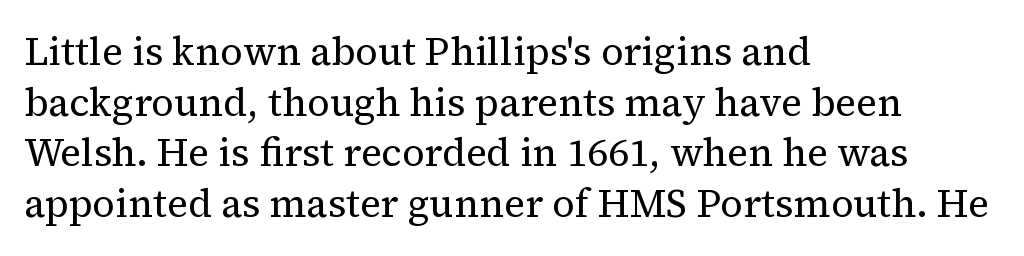
Q: Is the text bold? A: No.
Q: Is the text italic (slanted)? A: No, it is upright.
Q: Is the typeface a serif or a sans-serif typeface? A: Serif.
Q: Is the text underlined? A: No.
Q: How is the paragraph aligned? A: Left-aligned.
Q: Is the spacing between letters normal or unusually wide? A: Normal.
Q: Is the spacing between lines tight, normal or loose? A: Normal.
Q: Width (condensed, normal, or wide)? A: Normal.
Q: Stroke contrast? A: Medium.
Q: x-height? A: Medium.
Q: Monospaced? A: No.
